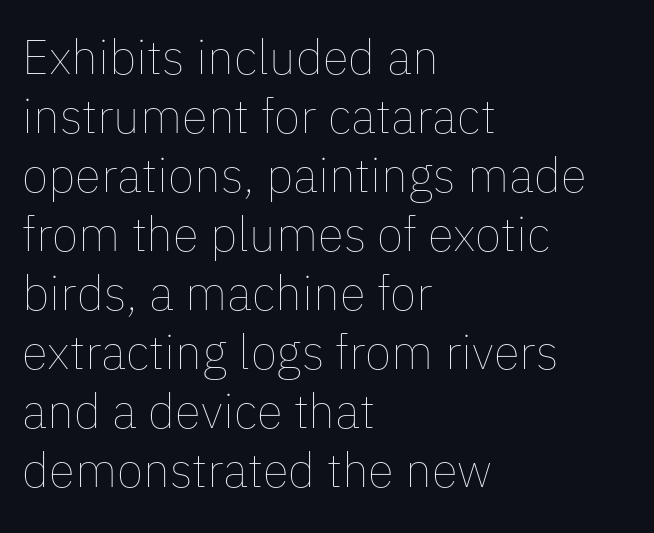
The image shows 48 px thin type, upright; set left-aligned, line spacing 1.23x, normal letter spacing, not underlined; low stroke contrast and a medium x-height.
